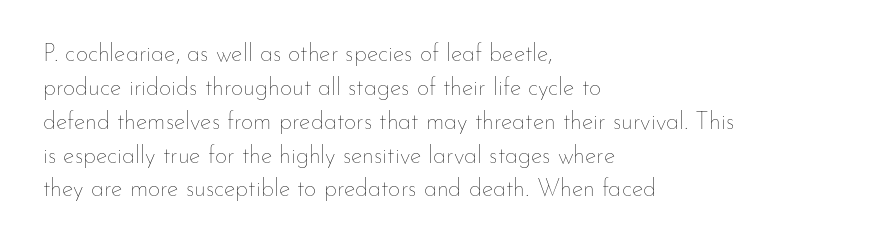
Q: Is the text bold? A: No.
Q: Is the text italic (slanted)? A: No, it is upright.
Q: Is the text underlined? A: No.
Q: How is the paragraph aligned? A: Left-aligned.
Q: Is the spacing between letters normal or unusually wide? A: Normal.
Q: Is the spacing between lines tight, normal or loose? A: Normal.
